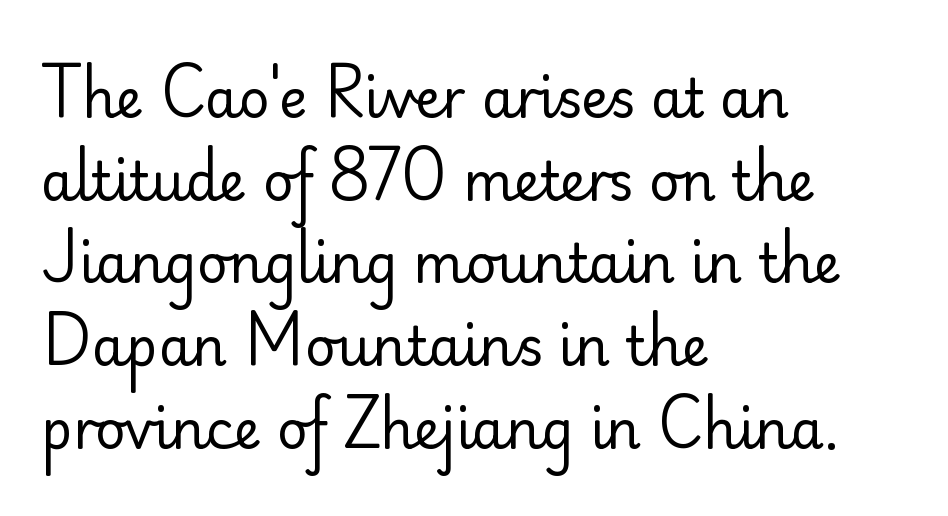
The image shows 53 px regular-weight sans-serif type, upright; set left-aligned, normal line spacing (1.56x), normal letter spacing, not underlined; low stroke contrast and a small x-height.
